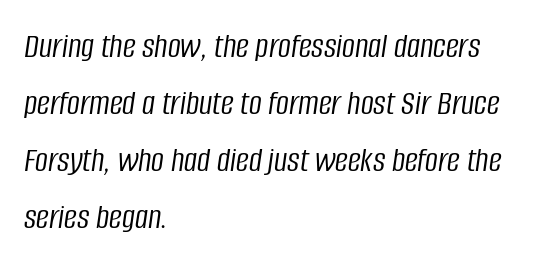
The image shows 36 px light, condensed type, italic (leaning right); set left-aligned, normal line spacing (1.58x), normal letter spacing, not underlined; low stroke contrast and a large x-height.
